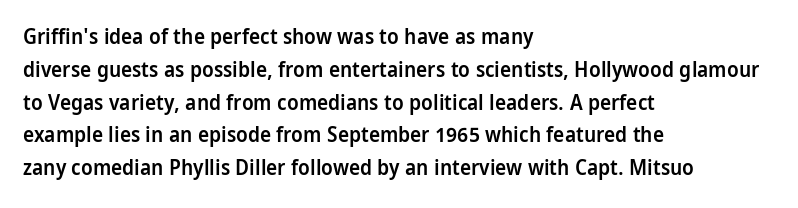
{"italic": "no", "bold": "semi", "underline": "no", "align": "left", "line_spacing": "normal", "line_spacing_ratio": 1.56, "letter_spacing": "normal", "letter_spacing_em": 0.0, "glyph_px": 21}
